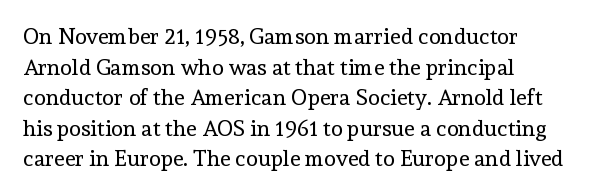
Here the glyphs are tracked normally, forming tight word shapes. This sample keeps an unexceptional amount of space between lines. Every character sits straight up, as roman type does. Each stroke keeps to a modest, everyday thickness or less. This rendering uses left alignment, leaving the right contour irregular. Descenders are the only things crossing below the line.
